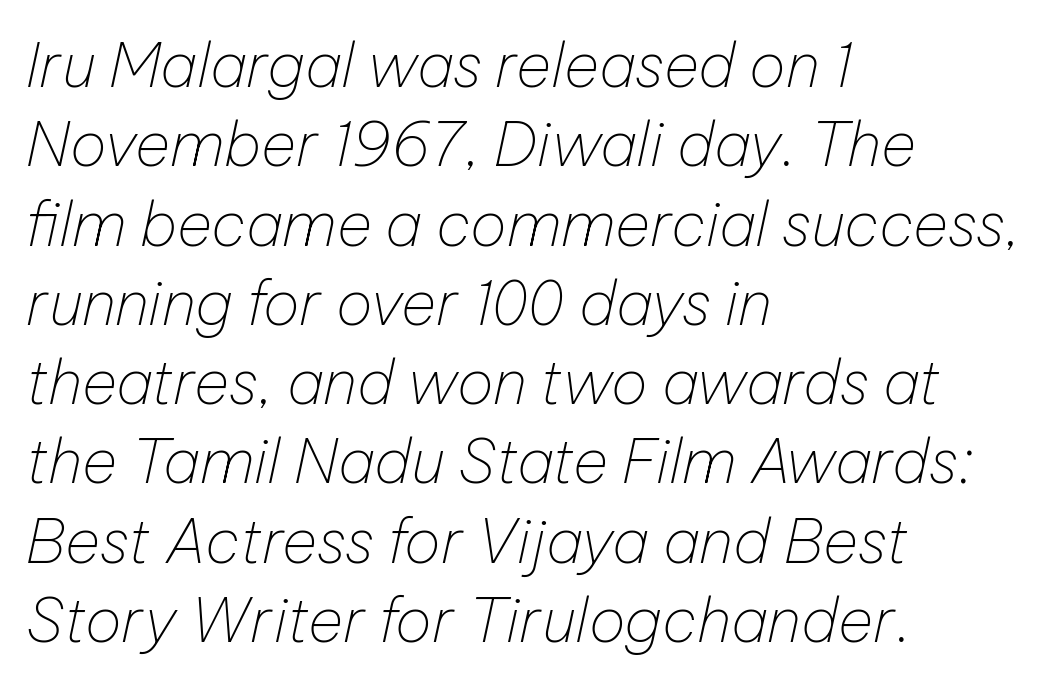
The image shows 61 px thin type, italic (leaning right); set left-aligned, normal line spacing (1.3x), normal letter spacing, not underlined; low stroke contrast and a medium x-height.
